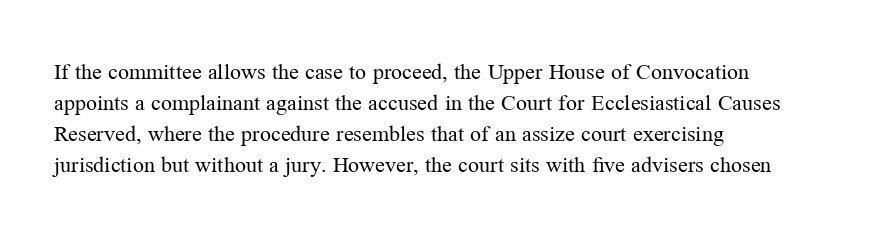
The words here are not underlined. Default kerning and tracking; the words read as compact shapes. The paragraph shown leans on its left margin. Posture: straight, roman, zero tilt. Vertical stems look standard width or narrower in stroke. Vertical spacing — default.
